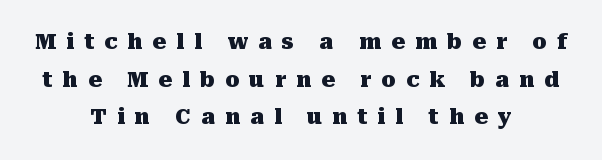
Someone cranked the tracking dial way up on this one. Typesetter's note: full bold, strokes at maximum text heaviness. Check under the words: just untouched page. The paragraph has two soft edges and a firm central axis.
